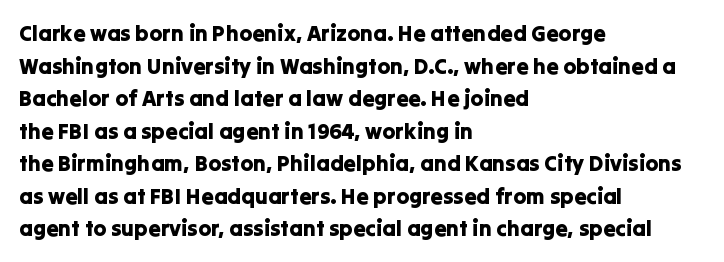
{"italic": "no", "underline": "no", "align": "left", "line_spacing": "normal", "line_spacing_ratio": 1.48, "letter_spacing": "normal", "letter_spacing_em": 0.0, "glyph_px": 22}
